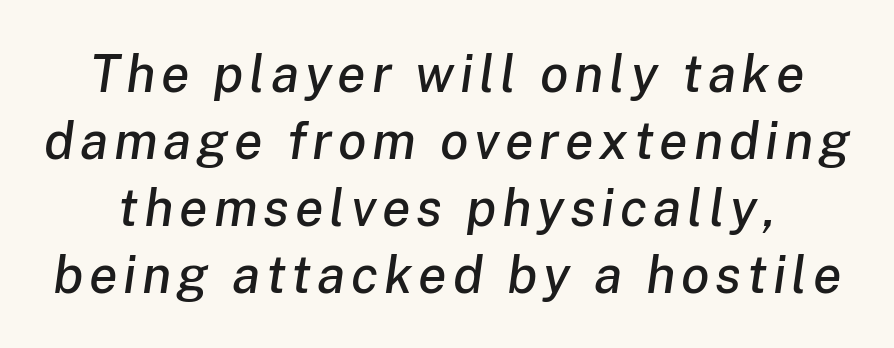
{"italic": "yes", "lean": "right", "slant_degrees": 8, "width": "normal", "stroke_contrast": "low", "x_height": "medium", "monospaced": "no", "underline": "no", "line_spacing": "normal", "line_spacing_ratio": 1.29, "glyph_px": 52}
